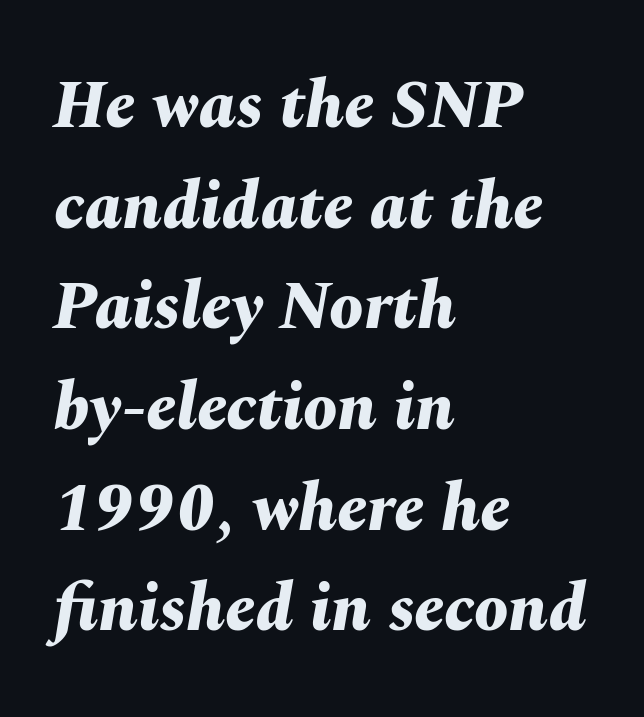
Q: Is the text bold? A: Yes.
Q: Is the text italic (slanted)? A: Yes, it leans right by about 10 degrees.
Q: Is the text underlined? A: No.
Q: How is the paragraph aligned? A: Left-aligned.
Q: Is the spacing between letters normal or unusually wide? A: Normal.
Q: Is the spacing between lines tight, normal or loose? A: Normal.
Q: Width (condensed, normal, or wide)? A: Normal.
Q: Stroke contrast? A: Medium.
Q: x-height? A: Medium.
Q: Monospaced? A: No.
